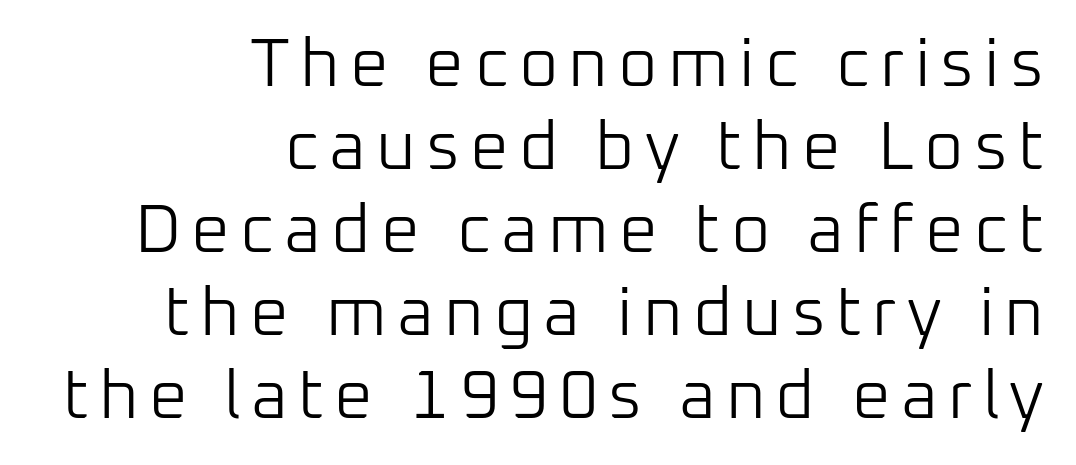
The image shows 68 px light sans-serif type, upright; set right-aligned, line spacing 1.22x, not underlined; low stroke contrast and a medium x-height.
